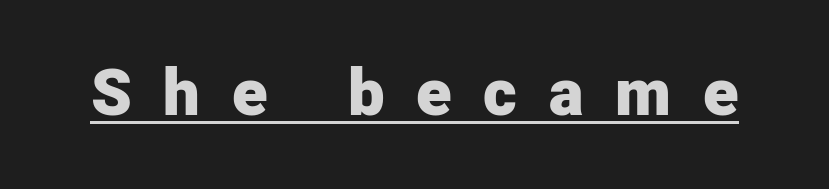
The image shows 65 px heavy sans-serif type, upright; set unusually wide letter spacing (+0.49 em), underlined; low stroke contrast and a medium x-height.
